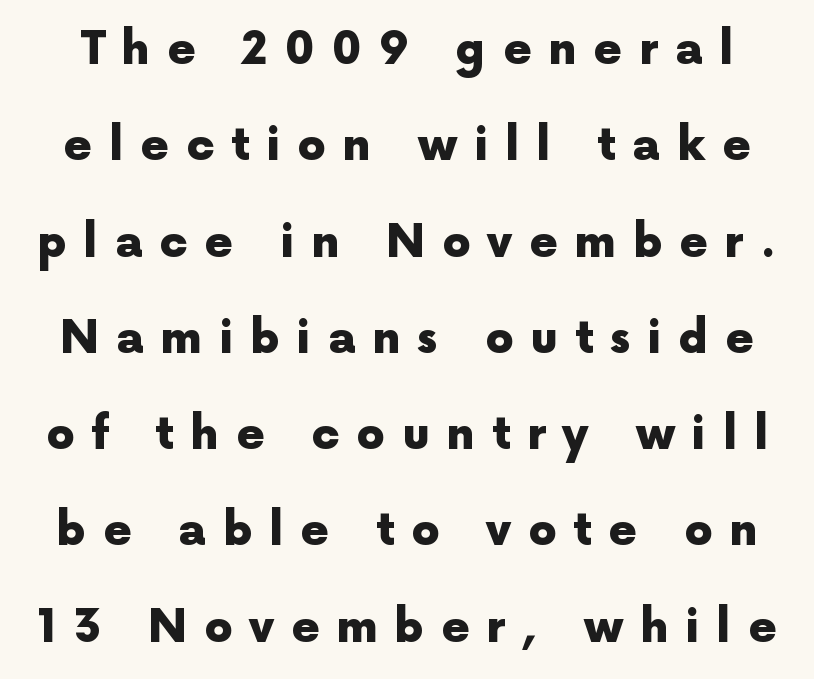
The image shows 45 px heavy sans-serif type, upright; set loose line spacing (2.14x), unusually wide letter spacing (+0.37 em), not underlined; a medium x-height.
